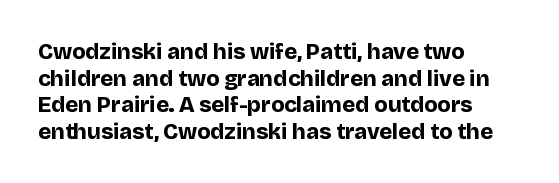
{"italic": "no", "bold": "yes", "underline": "no", "align": "left", "line_spacing_ratio": 1.21, "letter_spacing": "normal", "letter_spacing_em": 0.0, "glyph_px": 22}
